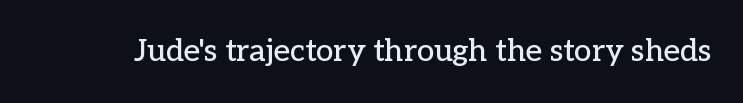
Q: Is the text italic (slanted)? A: No, it is upright.
Q: Is the typeface a serif or a sans-serif typeface? A: Serif.
Q: Is the text underlined? A: No.
Q: Is the spacing between letters normal or unusually wide? A: Normal.
Q: Width (condensed, normal, or wide)? A: Normal.
Q: Stroke contrast? A: Low.
Q: x-height? A: Medium.
Q: Monospaced? A: No.
